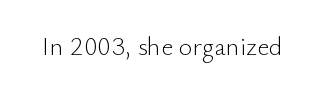
{"italic": "no", "bold": "no", "underline": "no", "letter_spacing": "normal", "letter_spacing_em": 0.0, "glyph_px": 26}
